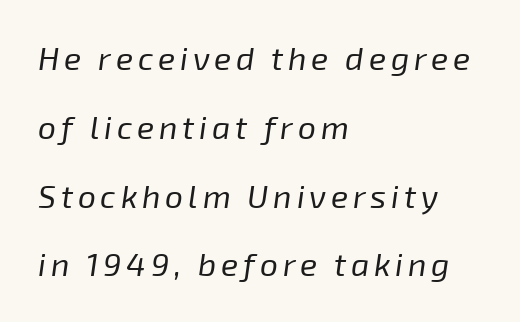
Summary of weight: not heavy and not bold. Proportional: the letters do not fall into vertical columns. Regarding leading, the lines here are spaced well apart. Rendered with sloped, italic letterforms.
